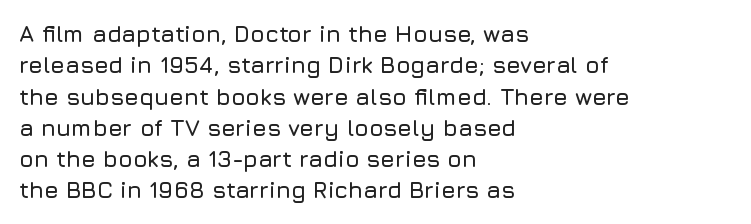
Q: Is the text italic (slanted)? A: No, it is upright.
Q: Is the text underlined? A: No.
Q: How is the paragraph aligned? A: Left-aligned.
Q: Is the spacing between letters normal or unusually wide? A: Normal.
Q: Is the spacing between lines tight, normal or loose? A: Normal.
